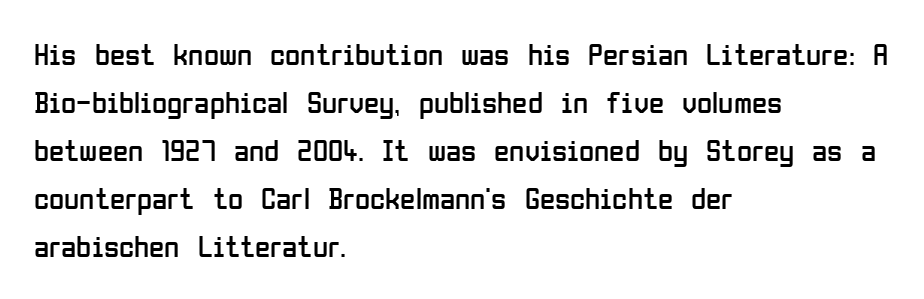
Counters stay open thanks to moderate or lighter strokes. Is this a fixed-width face? No — the glyphs have proportional, varying widths. The block of text has a typical density, with ordinary space between rows. The typeface chosen for these lines omits serifs. Compared with typical body copy, the letter spacing here is the same. Leftover space on each line is placed entirely after the last word.
